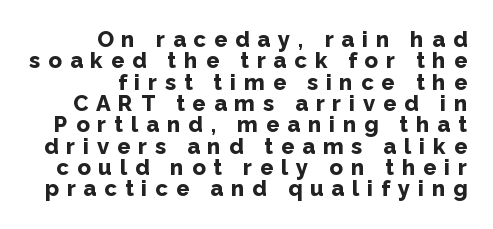
{"italic": "no", "bold": "yes", "underline": "no", "align": "right", "line_spacing": "tight", "line_spacing_ratio": 0.97, "letter_spacing": "wide", "letter_spacing_em": 0.36, "glyph_px": 22}
